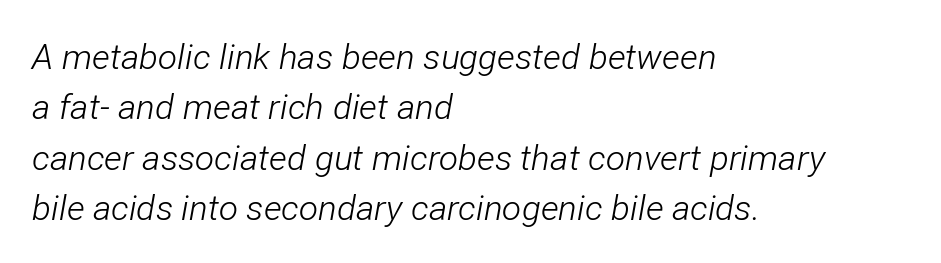
Q: Is the text bold? A: No.
Q: Is the text italic (slanted)? A: Yes, it leans right by about 12 degrees.
Q: Is the text underlined? A: No.
Q: How is the paragraph aligned? A: Left-aligned.
Q: Is the spacing between letters normal or unusually wide? A: Normal.
Q: Is the spacing between lines tight, normal or loose? A: Normal.
Q: Width (condensed, normal, or wide)? A: Condensed.
Q: Stroke contrast? A: Low.
Q: x-height? A: Medium.
Q: Monospaced? A: No.
